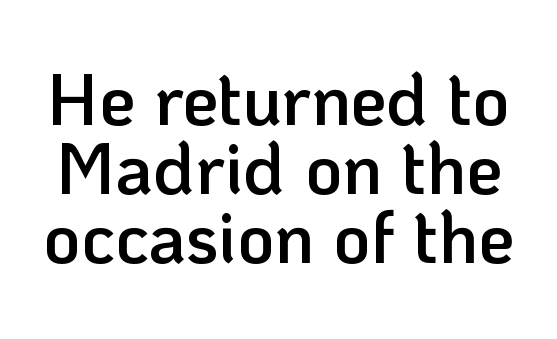
Quick note: not italic, upright. Nobody touched the tracking dial on this one. Very little white space separates one row of letters from the next. Look at the bottom of the vertical strokes: they stop flat, with no serifs.
